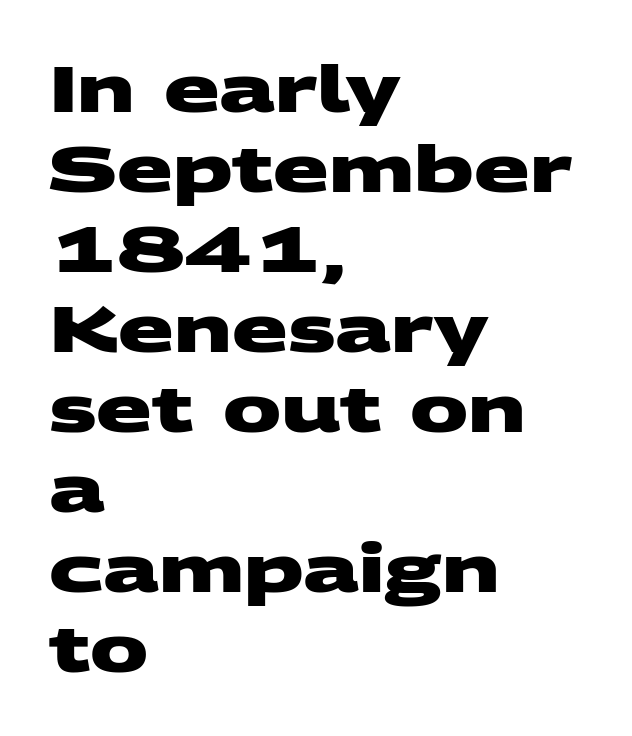
The image shows 65 px heavy, wide sans-serif type; set left-aligned, line spacing 1.23x, normal letter spacing, not underlined; medium stroke contrast and a large x-height.
